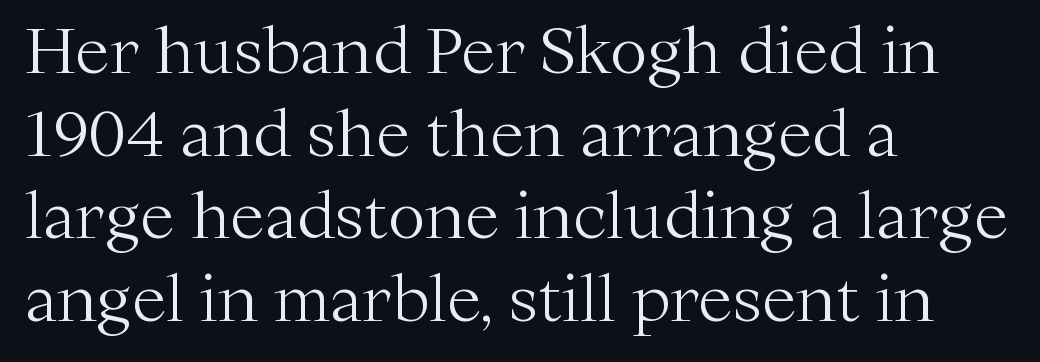
{"serif": "yes", "italic": "no", "bold": "no", "weight": "light", "width": "normal", "stroke_contrast": "medium", "x_height": "medium", "monospaced": "no", "underline": "no", "align": "left", "line_spacing": "normal", "line_spacing_ratio": 1.31, "letter_spacing": "normal", "letter_spacing_em": 0.0, "glyph_px": 63}
